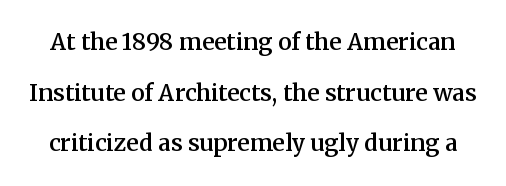
The image shows 23 px text type, upright; set loose line spacing (2.2x), normal letter spacing, not underlined.
